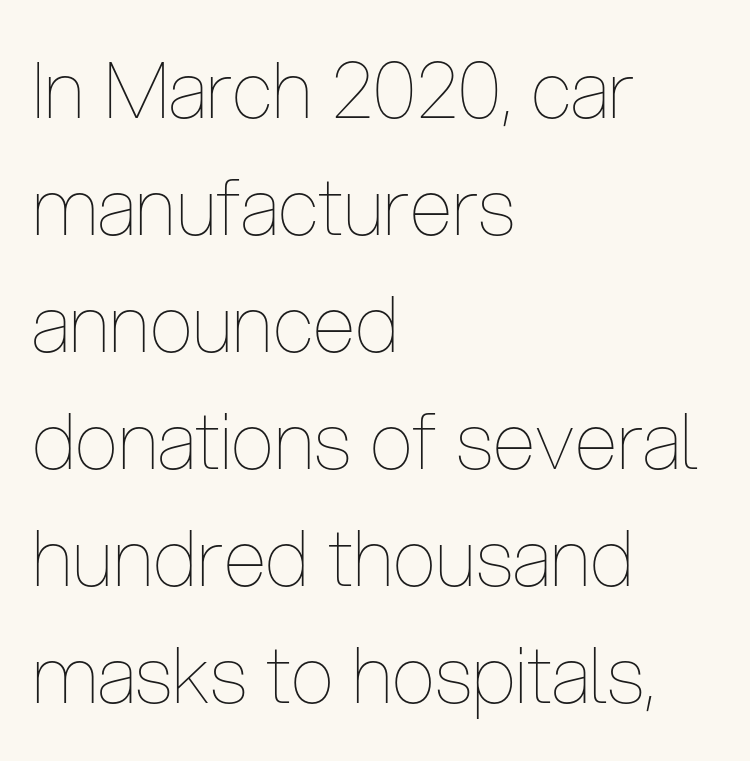
Varying glyph widths throughout — classic text-font behaviour. The passage shown has conventional tracking throughout. The words here are not underlined. Rendered with straight, roman letterforms. Line beginnings align vertically; line endings do not.
